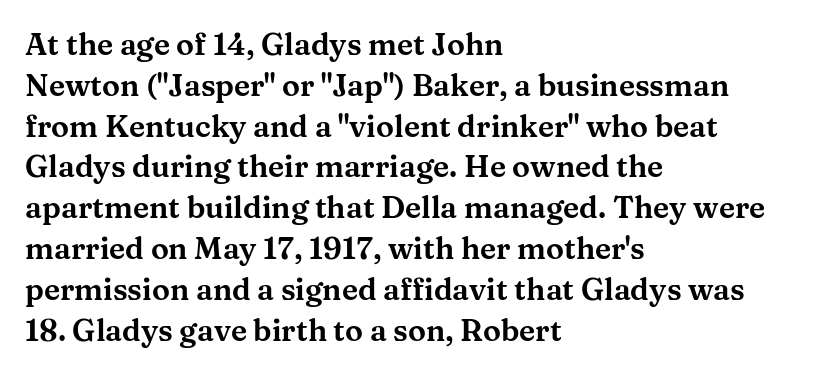
The rendering uses natural spacing where letterforms have individual widths. In terms of letterform style, serifs are clearly present. In CSS terms this would be text-align: left. A normal amount of white space separates one row of letters from the next. Is the letter spacing exaggerated? No — it looks like the ordinary default. Has an underline been added? It has not.
